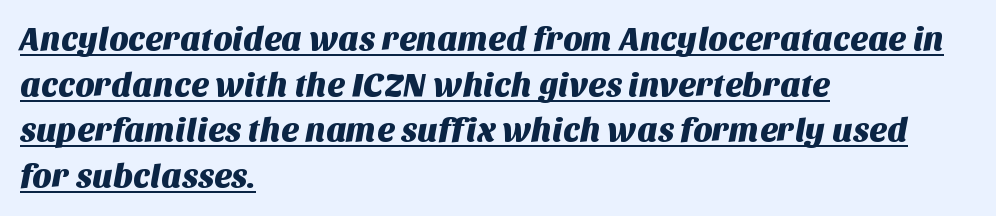
The image shows 33 px sans-serif type; set left-aligned, normal line spacing (1.38x), normal letter spacing, underlined; medium stroke contrast and a large x-height.
